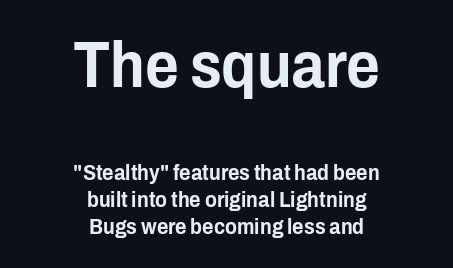
Q: Is the text italic (slanted)? A: No, it is upright.
Q: Is the typeface a serif or a sans-serif typeface? A: Sans-serif.
Q: Is the text underlined? A: No.
Q: How is the paragraph aligned? A: Centered.
Q: Is the spacing between letters normal or unusually wide? A: Normal.
Q: Which block of text is set in a larger size, the first (top) or the second (bottom)? A: The first (top) one.
Q: Width (condensed, normal, or wide)? A: Condensed.
Q: Stroke contrast? A: Low.
Q: x-height? A: Medium.
Q: Monospaced? A: No.
